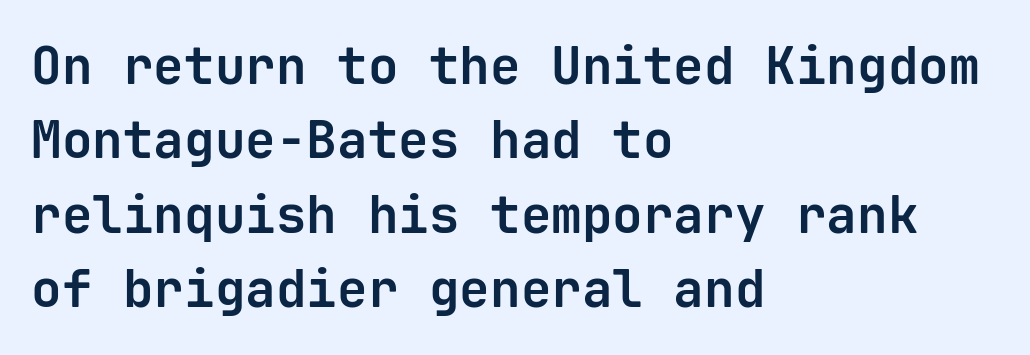
Q: Is the text bold? A: Yes.
Q: Is the text italic (slanted)? A: No, it is upright.
Q: Is the typeface a serif or a sans-serif typeface? A: Sans-serif.
Q: Is the text underlined? A: No.
Q: How is the paragraph aligned? A: Left-aligned.
Q: Is the spacing between letters normal or unusually wide? A: Normal.
Q: Is the spacing between lines tight, normal or loose? A: Normal.
Q: Width (condensed, normal, or wide)? A: Normal.
Q: Stroke contrast? A: Low.
Q: x-height? A: Medium.
Q: Monospaced? A: Yes.
